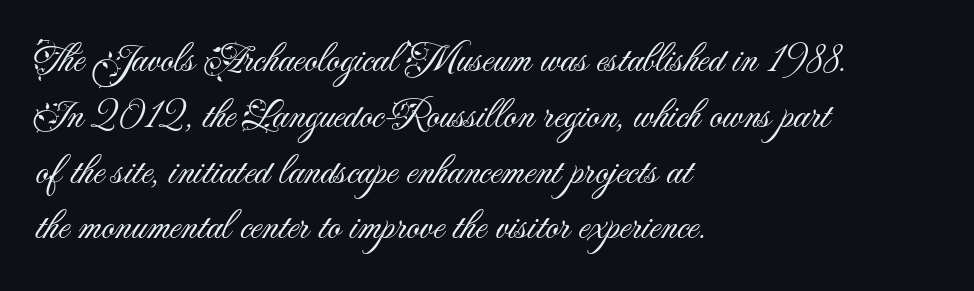
Vertically, the passage feels balanced, rows spaced as you'd expect. Serifs: no, the terminals of the letterforms are clean. Is this a fixed-width face? No — the glyphs have proportional, varying widths. Letters have the restrained weight of plain body copy at most. Bare-footed words on every line. You could call the tracking neutral — neither tight nor loose.
